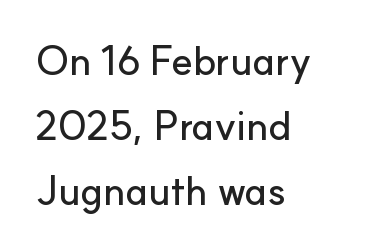
The image shows 40 px sans-serif type, upright; set left-aligned, normal line spacing (1.62x), normal letter spacing, not underlined; low stroke contrast and a small x-height.
